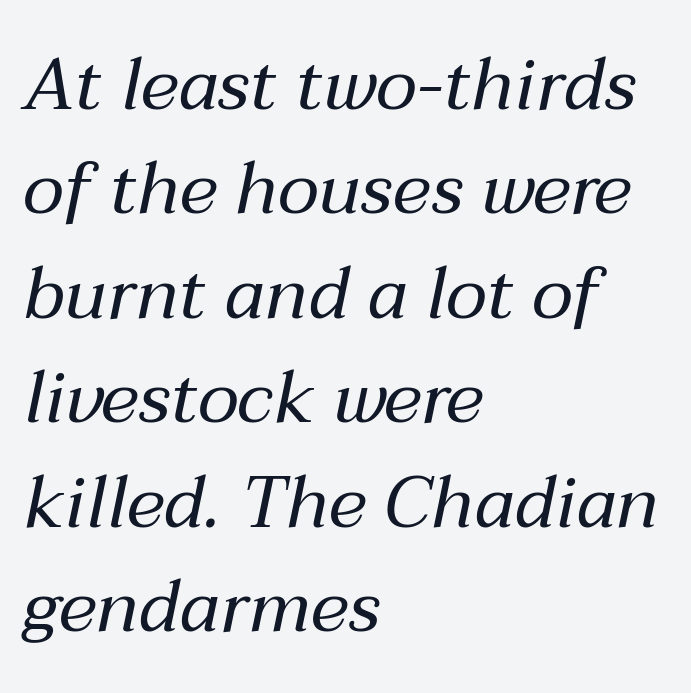
The passage shown stacks its lines at a standard gap. Summary of weight: not heavy and not bold. The glyphs are unaccompanied by any horizontal stroke below them. Looks like regular typesetting: each glyph gets only the width it needs. If you drew a ruler down the left edge, every line would touch it. These lines were composed using italics.
